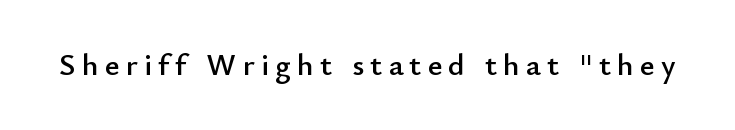
Q: Is the text italic (slanted)? A: No, it is upright.
Q: Is the typeface a serif or a sans-serif typeface? A: Sans-serif.
Q: Is the text underlined? A: No.
Q: Is the spacing between letters normal or unusually wide? A: Unusually wide.
Q: Width (condensed, normal, or wide)? A: Normal.
Q: Stroke contrast? A: Low.
Q: x-height? A: Small.
Q: Monospaced? A: No.
